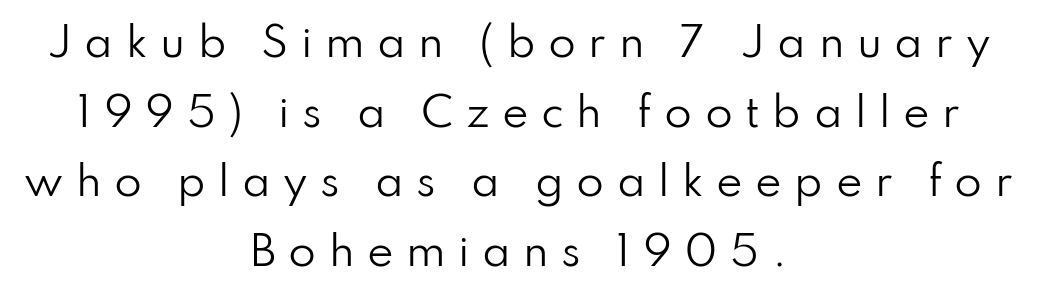
Upright lettering throughout. Is this a heavy cut? Hardly; it is regular or lighter. Is the letter spacing exaggerated? Yes — the characters are pushed far apart. Each line is balanced around a shared central axis. The characters display no serif detailing; their extremities are plain.
